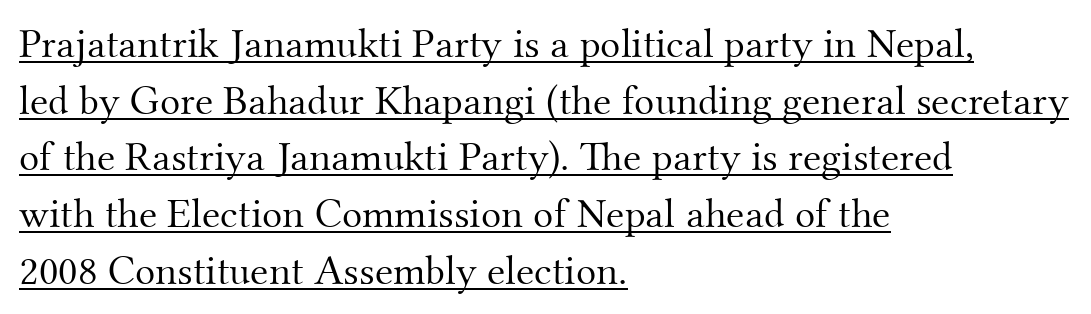
{"serif": "yes", "italic": "no", "bold": "no", "weight": "light", "width": "normal", "stroke_contrast": "medium", "x_height": "small", "monospaced": "no", "underline": "yes", "align": "left", "line_spacing": "normal", "line_spacing_ratio": 1.35, "letter_spacing": "normal", "letter_spacing_em": 0.0, "glyph_px": 42}
